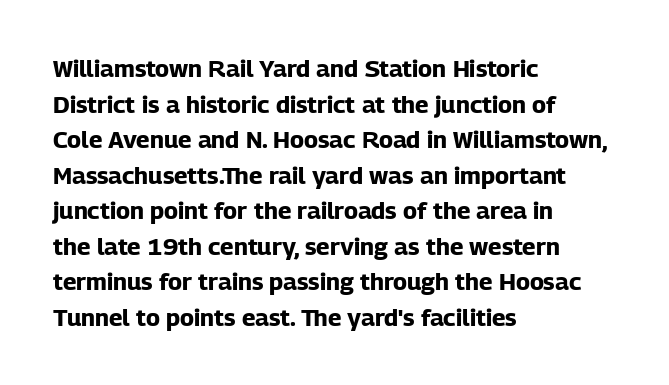
The image shows 24 px bold type, upright; set left-aligned, normal line spacing (1.48x), normal letter spacing, not underlined.
